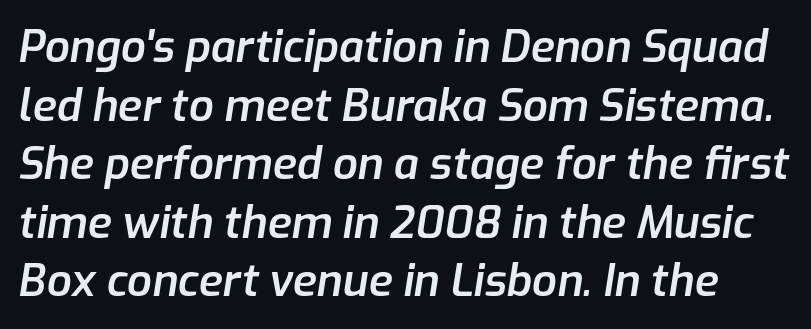
Notice how descenders clear the ascenders below comfortably — that's standard leading. Anything drawn beneath the words? Only blank space. A typesetter would mark this as italic. A somewhat darkened texture: the type is semibold rather than bold.
